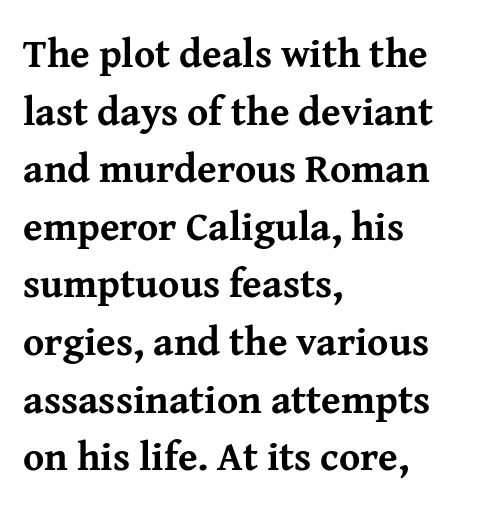
{"serif": "yes", "italic": "no", "bold": "yes", "weight": "bold", "width": "normal", "stroke_contrast": "medium", "x_height": "medium", "monospaced": "no", "underline": "no", "align": "left", "line_spacing": "normal", "line_spacing_ratio": 1.44, "letter_spacing": "normal", "letter_spacing_em": 0.0, "glyph_px": 40}
